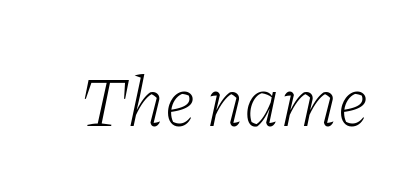
Q: Is the text bold? A: No.
Q: Is the text italic (slanted)? A: Yes, it leans right by about 11 degrees.
Q: Is the typeface a serif or a sans-serif typeface? A: Serif.
Q: Is the text underlined? A: No.
Q: Is the spacing between letters normal or unusually wide? A: Normal.
Q: Width (condensed, normal, or wide)? A: Normal.
Q: Stroke contrast? A: Low.
Q: x-height? A: Medium.
Q: Monospaced? A: No.
